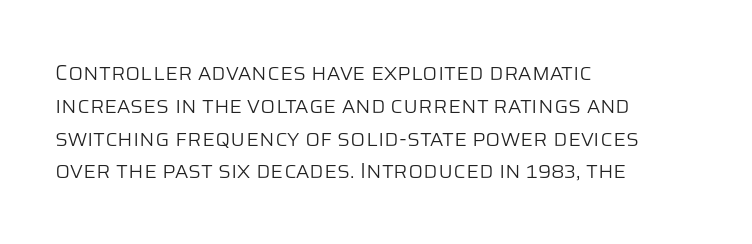
The image shows 22 px text type, upright; set left-aligned, normal line spacing (1.49x), normal letter spacing, not underlined.
